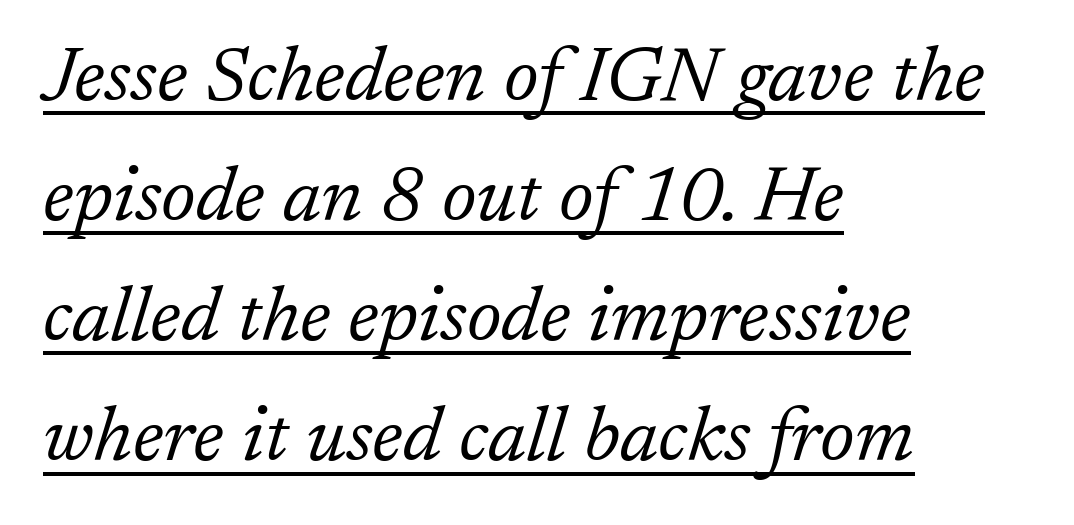
To sum up the face: it has serifs. If you drew a ruler down the left edge, every line would touch it. This sample has the flowing, uneven cadence of proportional lettering. When letters slant like this, we call the style italic. The passage shown has conventional tracking throughout.
